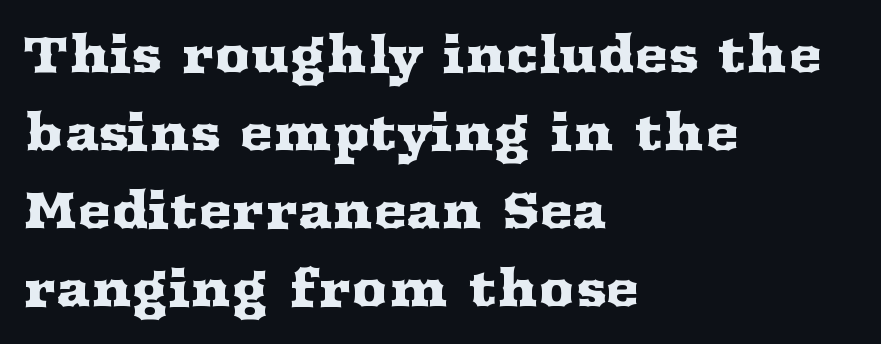
Q: Is the text italic (slanted)? A: No, it is upright.
Q: Is the typeface a serif or a sans-serif typeface? A: Serif.
Q: Is the text underlined? A: No.
Q: How is the paragraph aligned? A: Left-aligned.
Q: Is the spacing between letters normal or unusually wide? A: Normal.
Q: Is the spacing between lines tight, normal or loose? A: Normal.
Q: Width (condensed, normal, or wide)? A: Wide.
Q: Stroke contrast? A: Medium.
Q: x-height? A: Medium.
Q: Monospaced? A: No.
